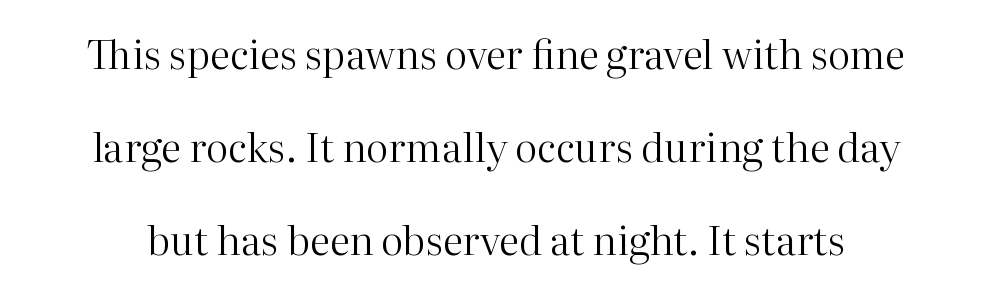
{"serif": "yes", "italic": "no", "bold": "no", "weight": "regular", "width": "normal", "stroke_contrast": "high", "x_height": "medium", "monospaced": "no", "underline": "no", "line_spacing": "loose", "line_spacing_ratio": 2.32, "letter_spacing": "normal", "letter_spacing_em": 0.0, "glyph_px": 40}
